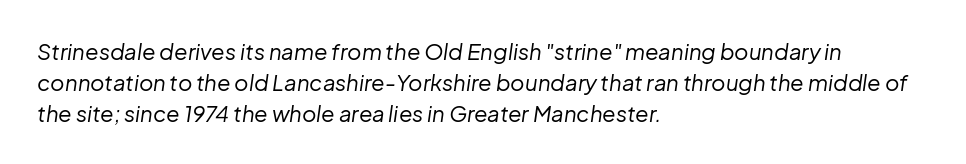
The image shows 22 px text type, italic (leaning right); set left-aligned, normal line spacing (1.4x), normal letter spacing, not underlined.
